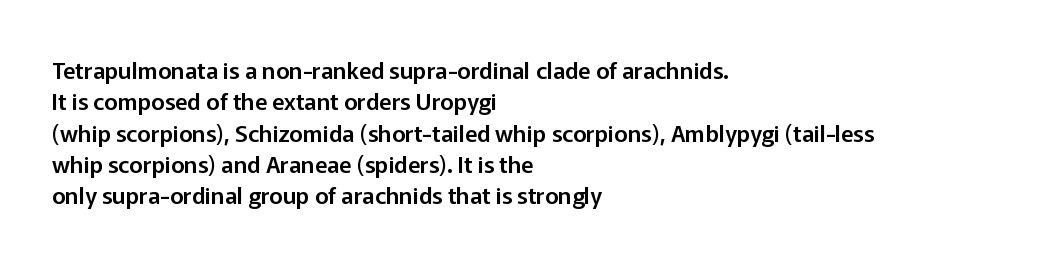
Q: Is the text italic (slanted)? A: No, it is upright.
Q: Is the text underlined? A: No.
Q: How is the paragraph aligned? A: Left-aligned.
Q: Is the spacing between letters normal or unusually wide? A: Normal.
Q: Is the spacing between lines tight, normal or loose? A: Normal.
